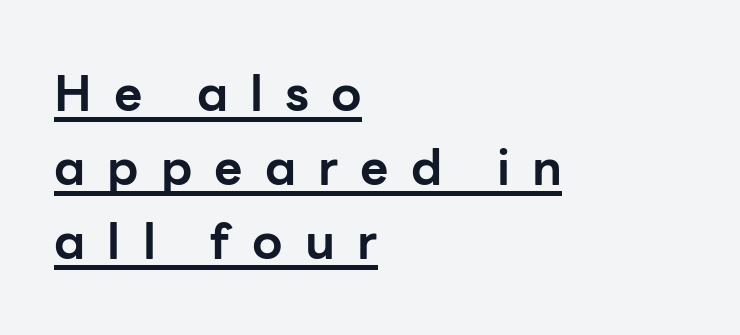
Q: Is the text bold? A: Yes.
Q: Is the text italic (slanted)? A: No, it is upright.
Q: Is the typeface a serif or a sans-serif typeface? A: Sans-serif.
Q: Is the text underlined? A: Yes.
Q: How is the paragraph aligned? A: Left-aligned.
Q: Is the spacing between letters normal or unusually wide? A: Unusually wide.
Q: Is the spacing between lines tight, normal or loose? A: Normal.
Q: Width (condensed, normal, or wide)? A: Normal.
Q: Stroke contrast? A: Low.
Q: x-height? A: Medium.
Q: Monospaced? A: No.
